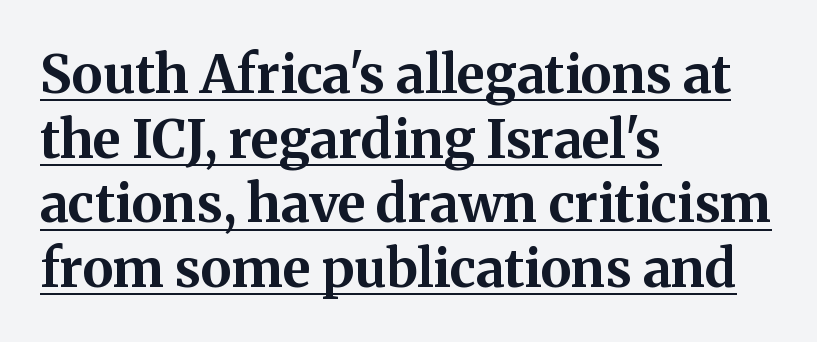
Q: Is the text bold? A: Yes.
Q: Is the text italic (slanted)? A: No, it is upright.
Q: Is the typeface a serif or a sans-serif typeface? A: Serif.
Q: Is the text underlined? A: Yes.
Q: How is the paragraph aligned? A: Left-aligned.
Q: Is the spacing between letters normal or unusually wide? A: Normal.
Q: Width (condensed, normal, or wide)? A: Normal.
Q: Stroke contrast? A: Medium.
Q: x-height? A: Medium.
Q: Monospaced? A: No.
